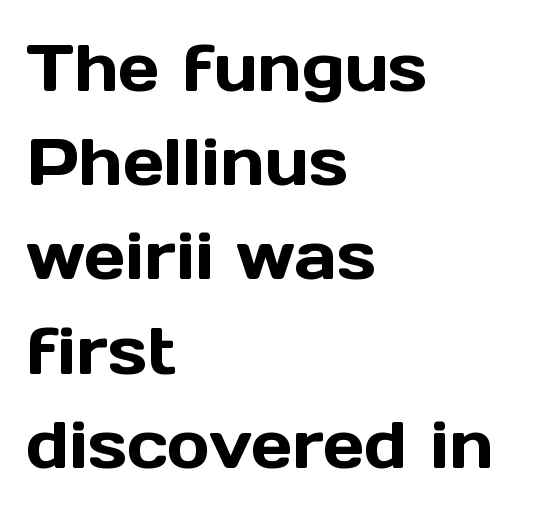
Here the designer chose a conventional face with non-uniform glyph widths. Posture: upright roman. You can tell from the bare stems that sans-serif type was used. Look at the tracking — it's just the regular setting, nothing added. The string is rendered with underlining switched off. The passage shown stacks its lines at a standard gap.
